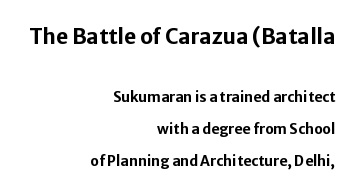
{"italic": "no", "bold": "yes", "underline": "no", "align": "right", "line_spacing": "loose", "line_spacing_ratio": 2.29, "letter_spacing": "normal", "letter_spacing_em": 0.0, "larger_block": "first", "size_ratio": 1.5, "glyph_px": 21}
